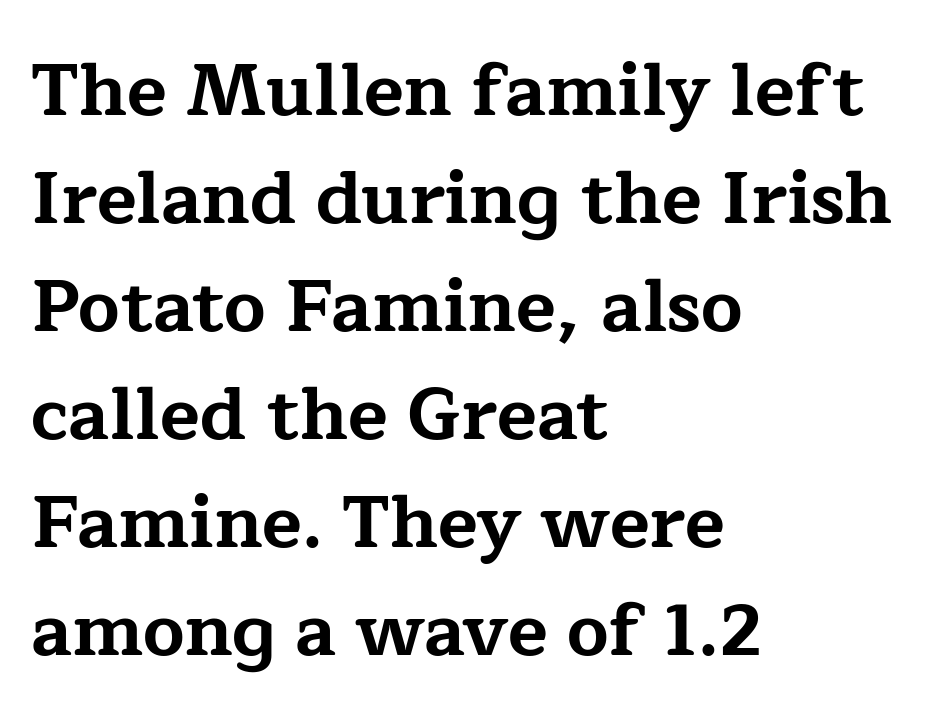
Q: Is the text bold? A: Yes.
Q: Is the text italic (slanted)? A: No, it is upright.
Q: Is the typeface a serif or a sans-serif typeface? A: Serif.
Q: Is the text underlined? A: No.
Q: How is the paragraph aligned? A: Left-aligned.
Q: Is the spacing between letters normal or unusually wide? A: Normal.
Q: Is the spacing between lines tight, normal or loose? A: Normal.
Q: Width (condensed, normal, or wide)? A: Wide.
Q: Stroke contrast? A: Low.
Q: x-height? A: Medium.
Q: Monospaced? A: No.
